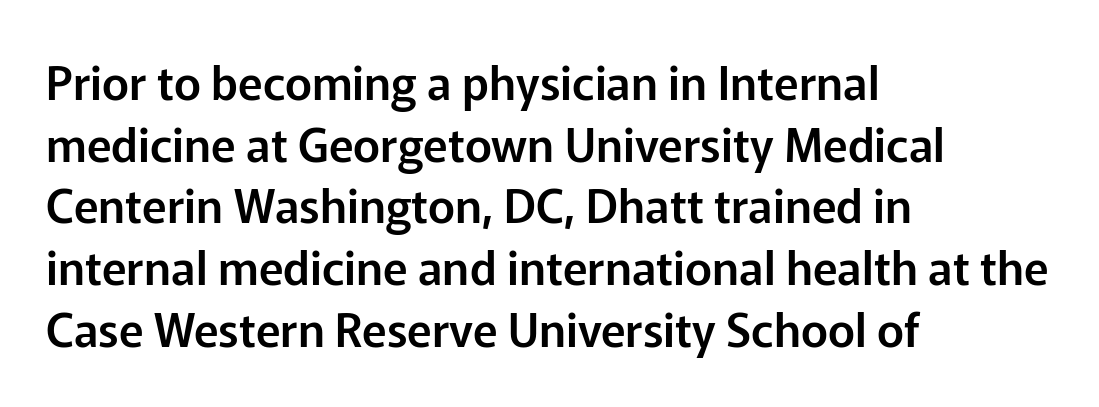
{"serif": "no", "italic": "no", "width": "normal", "stroke_contrast": "low", "x_height": "medium", "monospaced": "no", "underline": "no", "align": "left", "line_spacing": "normal", "line_spacing_ratio": 1.34, "letter_spacing": "normal", "letter_spacing_em": 0.0, "glyph_px": 46}
